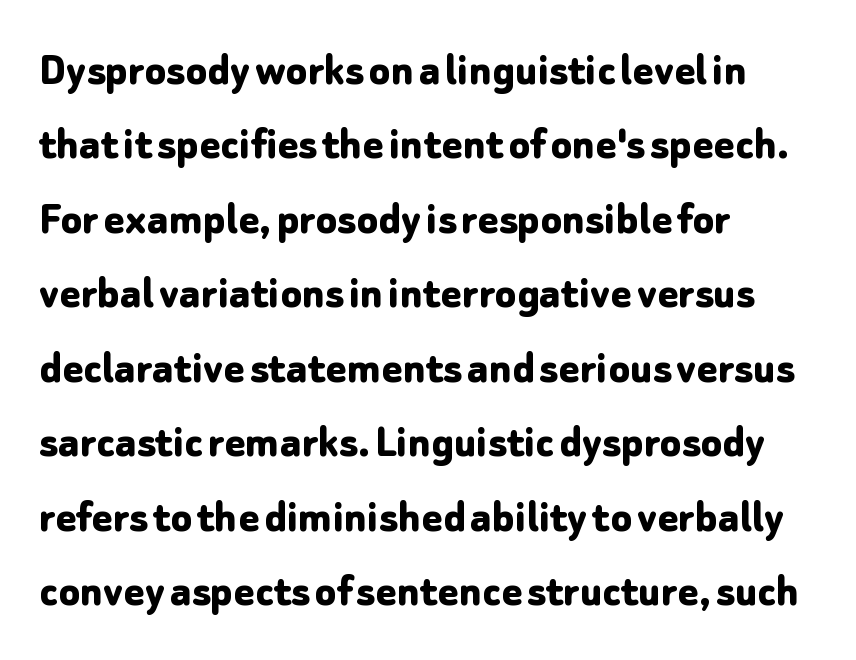
{"serif": "no", "italic": "no", "bold": "yes", "weight": "bold", "width": "normal", "stroke_contrast": "low", "x_height": "medium", "monospaced": "no", "underline": "no", "align": "left", "line_spacing": "normal", "line_spacing_ratio": 1.52, "letter_spacing": "normal", "letter_spacing_em": 0.0, "glyph_px": 49}
